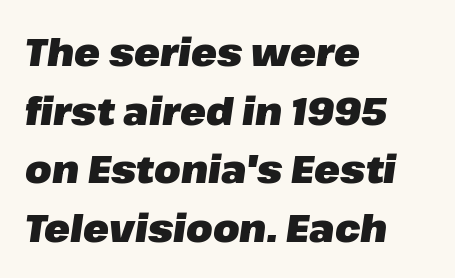
Q: Is the text bold? A: Yes.
Q: Is the text italic (slanted)? A: Yes, it leans right by about 8 degrees.
Q: Is the text underlined? A: No.
Q: How is the paragraph aligned? A: Left-aligned.
Q: Is the spacing between letters normal or unusually wide? A: Normal.
Q: Is the spacing between lines tight, normal or loose? A: Normal.
Q: Width (condensed, normal, or wide)? A: Normal.
Q: Stroke contrast? A: Low.
Q: x-height? A: Medium.
Q: Monospaced? A: No.
